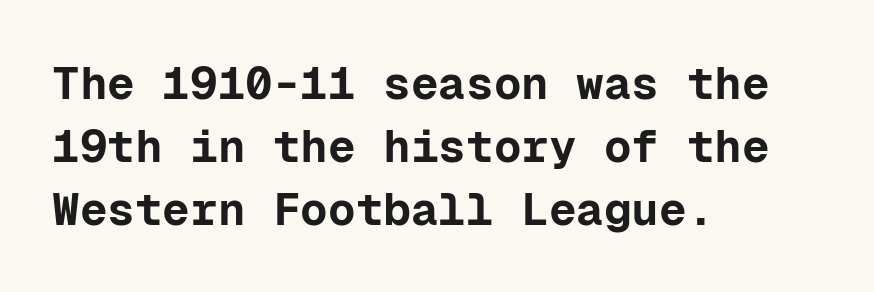
Q: Is the text bold? A: Yes.
Q: Is the text italic (slanted)? A: No, it is upright.
Q: Is the typeface a serif or a sans-serif typeface? A: Sans-serif.
Q: Is the text underlined? A: No.
Q: How is the paragraph aligned? A: Left-aligned.
Q: Is the spacing between letters normal or unusually wide? A: Normal.
Q: Is the spacing between lines tight, normal or loose? A: Normal.
Q: Width (condensed, normal, or wide)? A: Normal.
Q: Stroke contrast? A: Low.
Q: x-height? A: Medium.
Q: Monospaced? A: Yes.
